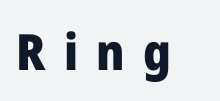
Q: Is the text bold? A: Yes.
Q: Is the text italic (slanted)? A: No, it is upright.
Q: Is the typeface a serif or a sans-serif typeface? A: Sans-serif.
Q: Is the text underlined? A: No.
Q: Is the spacing between letters normal or unusually wide? A: Unusually wide.
Q: Width (condensed, normal, or wide)? A: Normal.
Q: Stroke contrast? A: Low.
Q: x-height? A: Medium.
Q: Monospaced? A: No.
